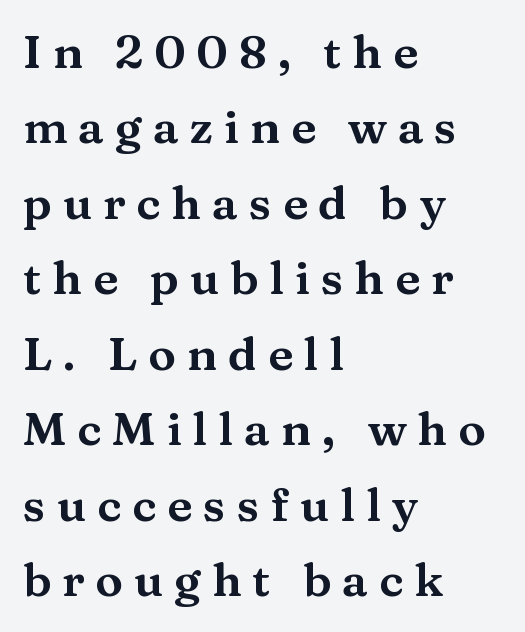
{"serif": "yes", "italic": "no", "width": "wide", "stroke_contrast": "medium", "x_height": "medium", "monospaced": "no", "underline": "no", "align": "left", "line_spacing": "normal", "line_spacing_ratio": 1.64, "letter_spacing": "wide", "letter_spacing_em": 0.24, "glyph_px": 46}
